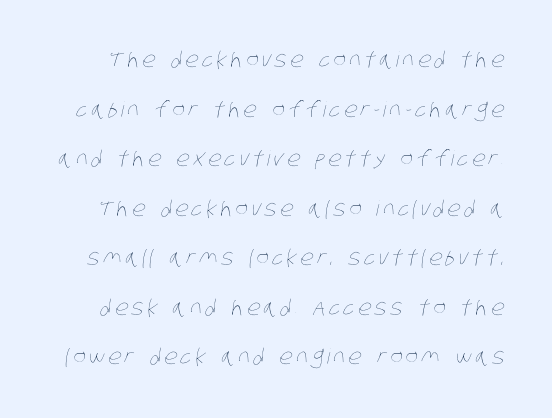
Q: Is the text bold? A: No.
Q: Is the text underlined? A: No.
Q: Is the spacing between lines tight, normal or loose? A: Loose.
